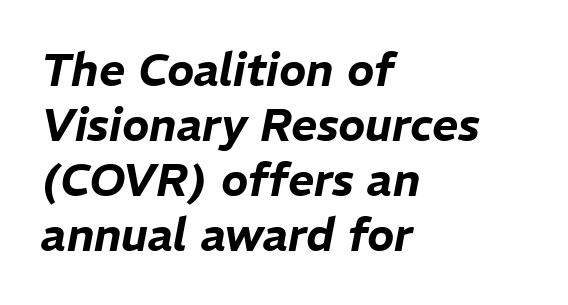
{"italic": "yes", "lean": "right", "slant_degrees": 11, "width": "normal", "stroke_contrast": "low", "x_height": "medium", "monospaced": "no", "underline": "no", "align": "left", "line_spacing_ratio": 1.22, "letter_spacing": "normal", "letter_spacing_em": 0.0, "glyph_px": 45}
